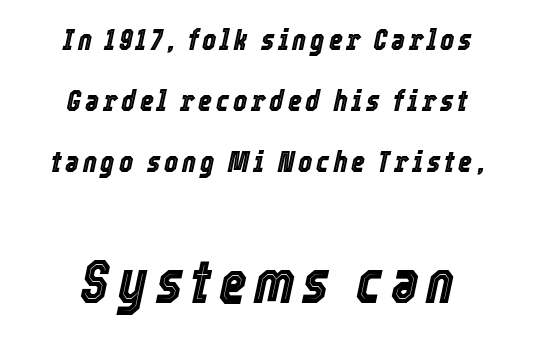
{"italic": "yes", "lean": "right", "slant_degrees": 12, "width": "condensed", "x_height": "medium", "monospaced": "no", "underline": "no", "align": "center", "line_spacing": "loose", "line_spacing_ratio": 2.03, "larger_block": "second", "size_ratio": 2.0, "glyph_px": 60}
